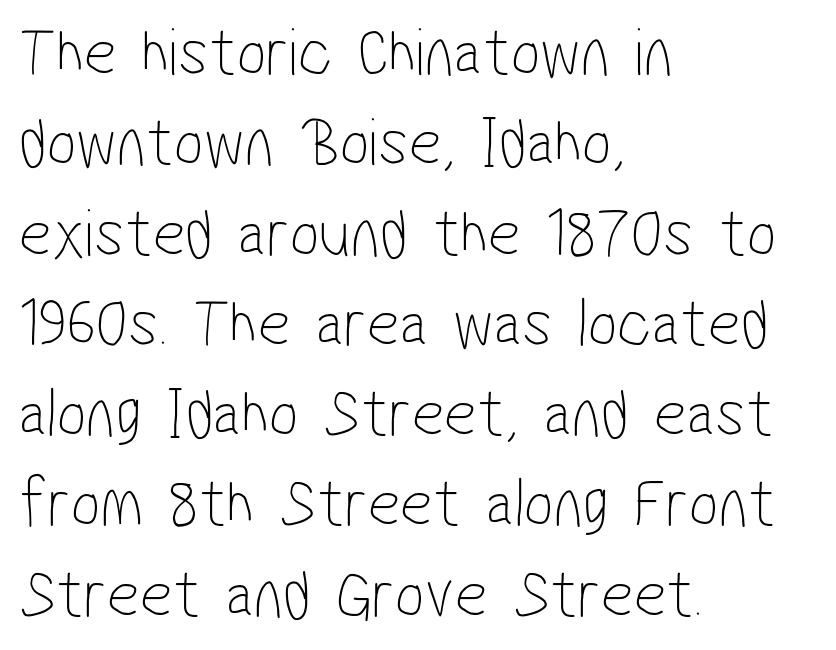
The image shows 70 px thin, condensed sans-serif type; set left-aligned, normal line spacing (1.29x), normal letter spacing, not underlined; low stroke contrast and a medium x-height.
